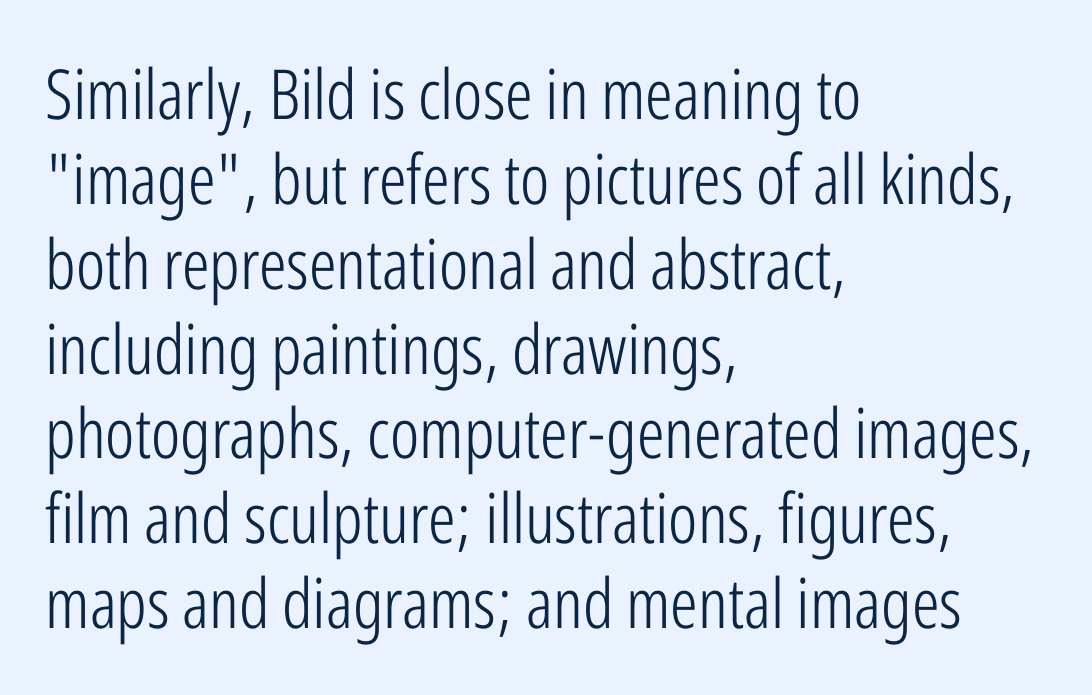
Q: Is the text bold? A: No.
Q: Is the text italic (slanted)? A: No, it is upright.
Q: Is the typeface a serif or a sans-serif typeface? A: Sans-serif.
Q: Is the text underlined? A: No.
Q: How is the paragraph aligned? A: Left-aligned.
Q: Is the spacing between letters normal or unusually wide? A: Normal.
Q: Width (condensed, normal, or wide)? A: Condensed.
Q: Stroke contrast? A: Low.
Q: x-height? A: Medium.
Q: Monospaced? A: No.
